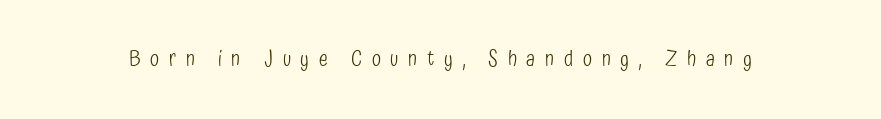
Each row of text sits above clean, open space. Upright lettering throughout. Characters follow at a spacing far wider than the type designer built in. The letters look calm and open, with moderate or lighter stems.
